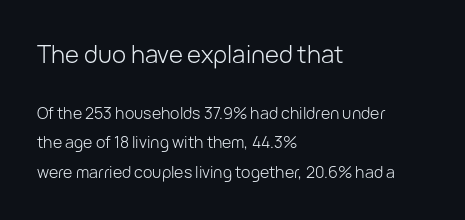
{"italic": "no", "bold": "no", "underline": "no", "align": "left", "line_spacing_ratio": 1.85, "letter_spacing": "normal", "letter_spacing_em": 0.0, "larger_block": "first", "size_ratio": 1.5, "glyph_px": 24}
